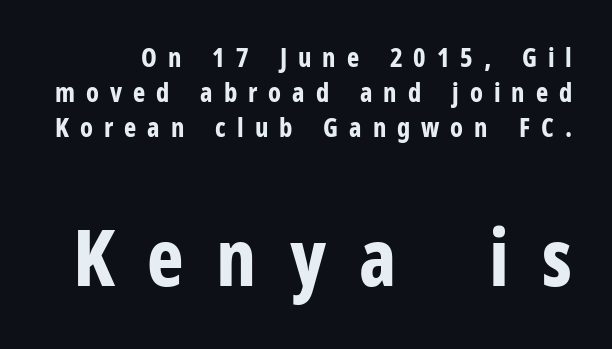
Q: Is the text bold? A: Yes.
Q: Is the text italic (slanted)? A: No, it is upright.
Q: Is the typeface a serif or a sans-serif typeface? A: Sans-serif.
Q: Is the text underlined? A: No.
Q: Is the spacing between letters normal or unusually wide? A: Unusually wide.
Q: Is the spacing between lines tight, normal or loose? A: Normal.
Q: Which block of text is set in a larger size, the first (top) or the second (bottom)? A: The second (bottom) one.
Q: Width (condensed, normal, or wide)? A: Condensed.
Q: Stroke contrast? A: Low.
Q: x-height? A: Medium.
Q: Monospaced? A: No.
